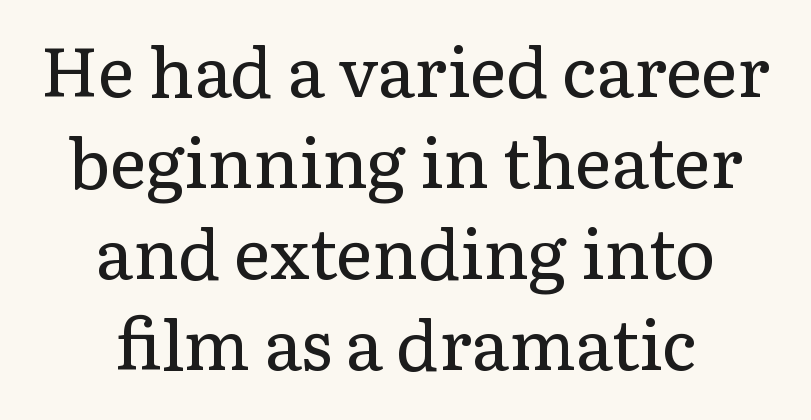
Q: Is the text bold? A: No.
Q: Is the text italic (slanted)? A: No, it is upright.
Q: Is the typeface a serif or a sans-serif typeface? A: Serif.
Q: Is the text underlined? A: No.
Q: How is the paragraph aligned? A: Centered.
Q: Is the spacing between letters normal or unusually wide? A: Normal.
Q: Is the spacing between lines tight, normal or loose? A: Normal.
Q: Width (condensed, normal, or wide)? A: Normal.
Q: Stroke contrast? A: Low.
Q: x-height? A: Medium.
Q: Monospaced? A: No.
